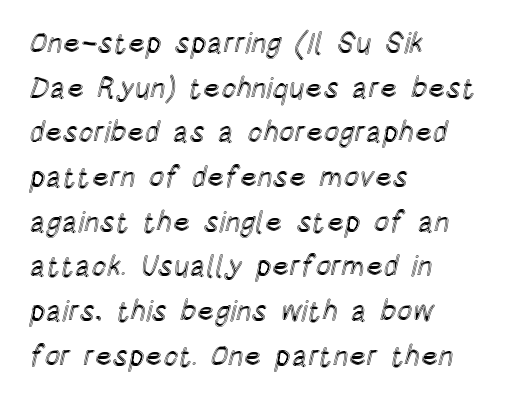
The image shows 29 px condensed type; set left-aligned, normal line spacing (1.54x), normal letter spacing, not underlined; a large x-height.
